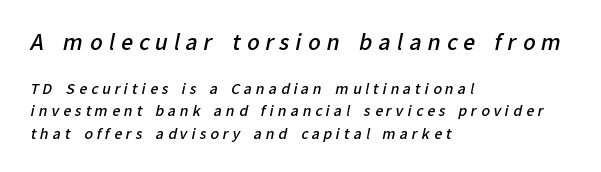
The passage shown is semibold, sitting just below true bold. Honestly, there is no underline to notice here at all. Here the glyphs are tracked loosely, breaking word shapes into spaced letters. This rendering uses left alignment, leaving the right contour irregular.
